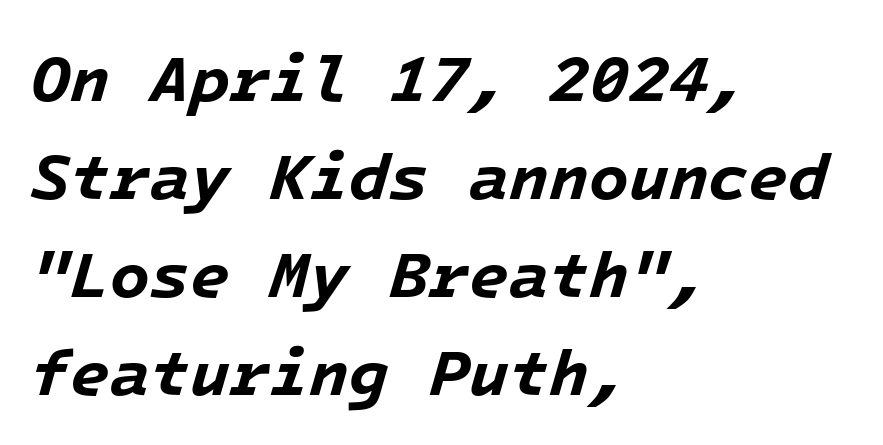
The image shows 65 px bold type, italic (leaning right), monospaced; set left-aligned, normal line spacing (1.51x), normal letter spacing, not underlined; low stroke contrast and a medium x-height.
